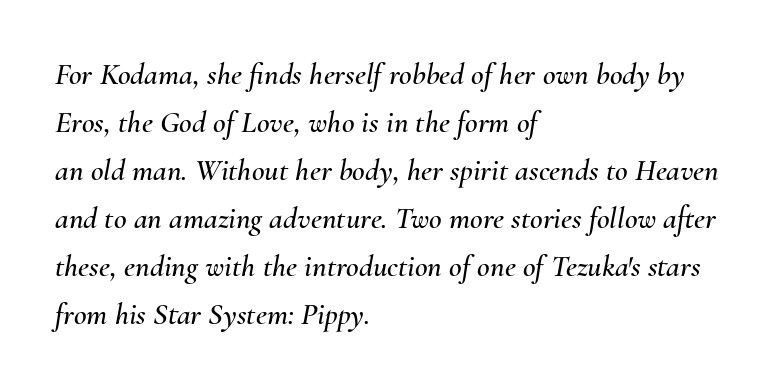
Students, note that the glyphs here touch the page at normal intervals. Any mark beneath the type? The region is blank. Style check: oblique. Each line starts at the same left margin while the right side varies. Whoever set this chose a conventional vertical rhythm.
